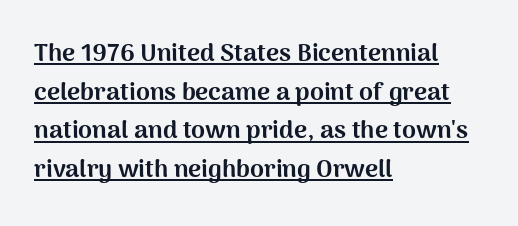
{"italic": "no", "bold": "yes", "underline": "yes", "align": "left", "line_spacing": "normal", "line_spacing_ratio": 1.55, "letter_spacing": "normal", "letter_spacing_em": 0.0, "glyph_px": 25}
